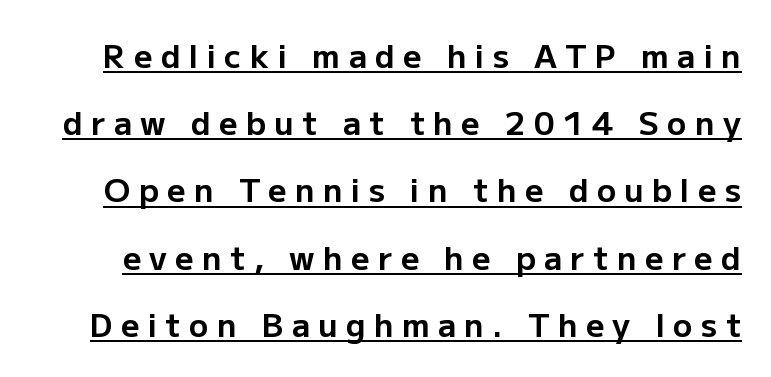
Q: Is the text bold? A: Yes.
Q: Is the text italic (slanted)? A: No, it is upright.
Q: Is the typeface a serif or a sans-serif typeface? A: Sans-serif.
Q: Is the text underlined? A: Yes.
Q: Is the spacing between letters normal or unusually wide? A: Unusually wide.
Q: Is the spacing between lines tight, normal or loose? A: Loose.
Q: Width (condensed, normal, or wide)? A: Normal.
Q: Stroke contrast? A: Low.
Q: x-height? A: Medium.
Q: Monospaced? A: No.
